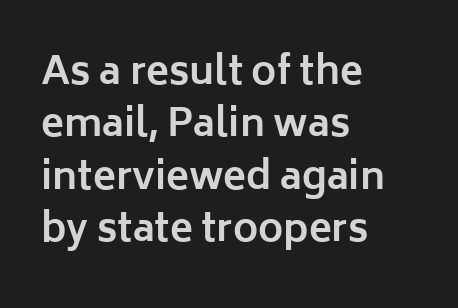
Q: Is the text bold? A: Yes.
Q: Is the text italic (slanted)? A: No, it is upright.
Q: Is the typeface a serif or a sans-serif typeface? A: Sans-serif.
Q: Is the text underlined? A: No.
Q: How is the paragraph aligned? A: Left-aligned.
Q: Is the spacing between letters normal or unusually wide? A: Normal.
Q: Is the spacing between lines tight, normal or loose? A: Normal.
Q: Width (condensed, normal, or wide)? A: Normal.
Q: Stroke contrast? A: Low.
Q: x-height? A: Medium.
Q: Monospaced? A: No.
